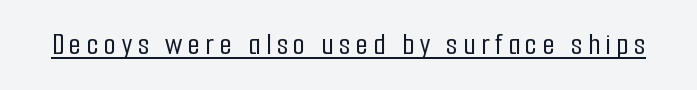
The image shows 31 px condensed sans-serif type, upright; set underlined; low stroke contrast and a medium x-height.
